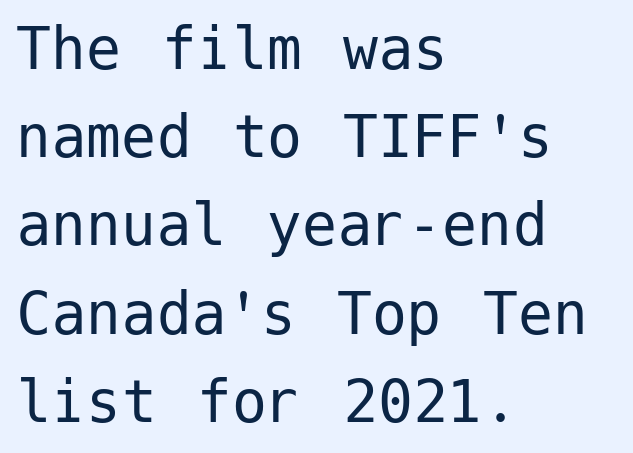
{"serif": "no", "italic": "no", "bold": "no", "weight": "regular", "width": "normal", "stroke_contrast": "low", "x_height": "medium", "underline": "no", "align": "left", "line_spacing": "normal", "line_spacing_ratio": 1.26, "letter_spacing": "normal", "letter_spacing_em": 0.0, "glyph_px": 70}
